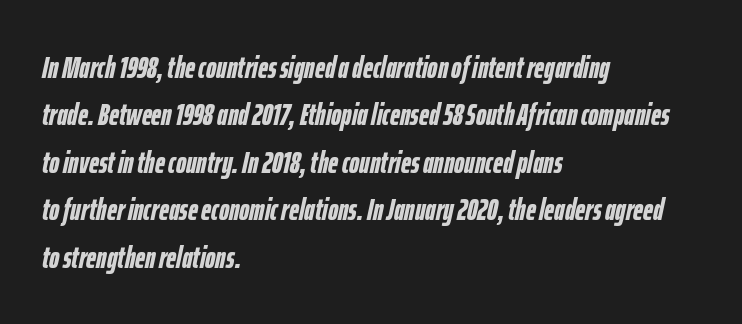
Q: Is the text bold? A: Yes.
Q: Is the text italic (slanted)? A: Yes, it leans right by about 12 degrees.
Q: Is the text underlined? A: No.
Q: How is the paragraph aligned? A: Left-aligned.
Q: Is the spacing between letters normal or unusually wide? A: Normal.
Q: Is the spacing between lines tight, normal or loose? A: Normal.
Q: Width (condensed, normal, or wide)? A: Condensed.
Q: Stroke contrast? A: Low.
Q: x-height? A: Medium.
Q: Monospaced? A: No.
